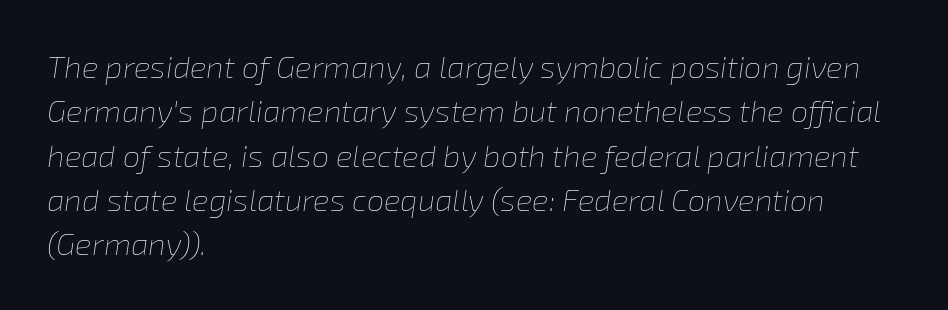
Q: Is the text bold? A: No.
Q: Is the text italic (slanted)? A: Yes, it leans right by about 8 degrees.
Q: Is the text underlined? A: No.
Q: How is the paragraph aligned? A: Left-aligned.
Q: Is the spacing between letters normal or unusually wide? A: Normal.
Q: Is the spacing between lines tight, normal or loose? A: Normal.
Q: Width (condensed, normal, or wide)? A: Normal.
Q: Stroke contrast? A: Low.
Q: x-height? A: Medium.
Q: Monospaced? A: No.
